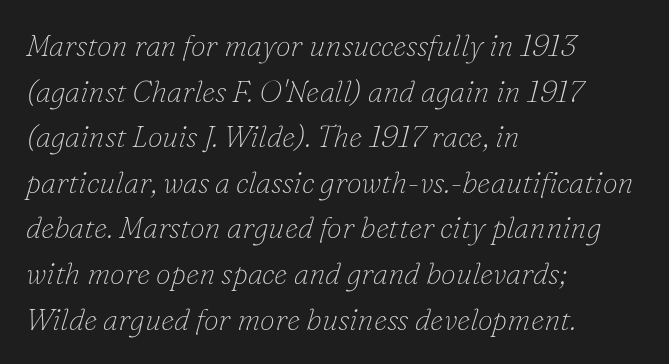
The image shows 30 px thin serif type, italic (leaning right); set left-aligned, normal line spacing (1.52x), normal letter spacing, not underlined; low stroke contrast and a small x-height.
